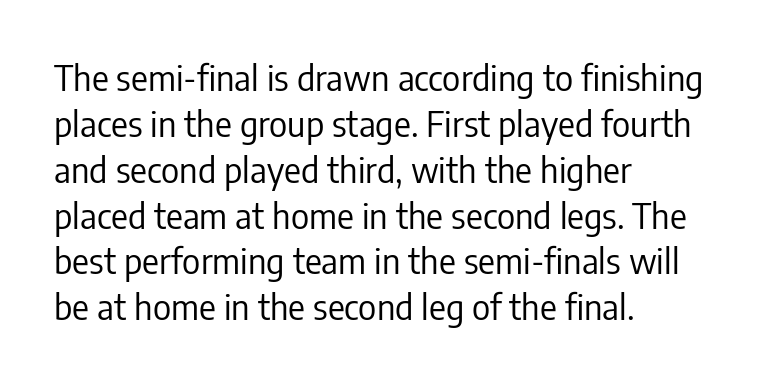
{"serif": "no", "italic": "no", "bold": "no", "weight": "regular", "width": "condensed", "stroke_contrast": "low", "x_height": "medium", "monospaced": "no", "underline": "no", "align": "left", "line_spacing": "normal", "line_spacing_ratio": 1.31, "letter_spacing": "normal", "letter_spacing_em": 0.0, "glyph_px": 35}
